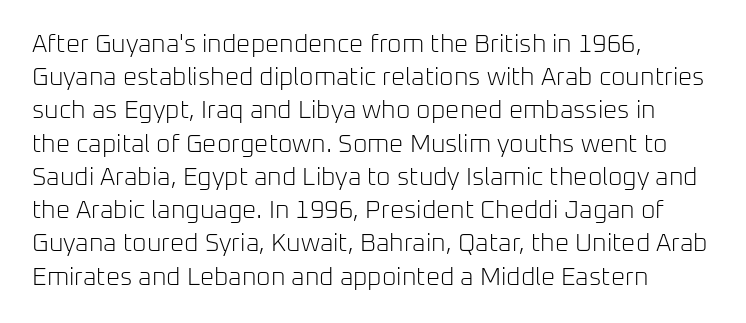
These lines sit exactly where default settings would place them. Decoration check: the copy has no underline. The typeface has the unassuming heft of standard copy or less. Horizontal alignment here is leftward, the default for most running prose.
